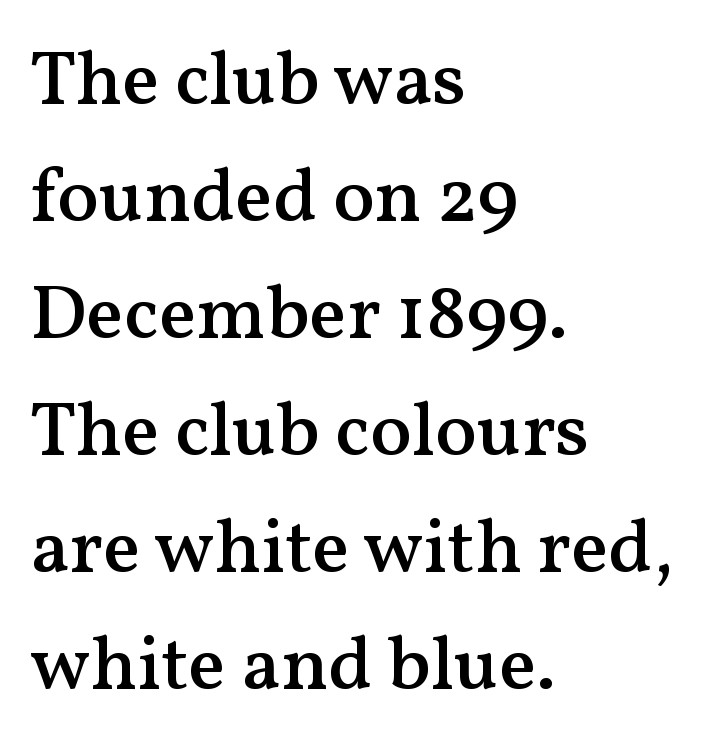
{"serif": "yes", "italic": "no", "bold": "semi", "weight": "semibold", "width": "normal", "stroke_contrast": "medium", "x_height": "medium", "monospaced": "no", "underline": "no", "align": "left", "line_spacing": "normal", "line_spacing_ratio": 1.52, "letter_spacing": "normal", "letter_spacing_em": 0.0, "glyph_px": 77}
